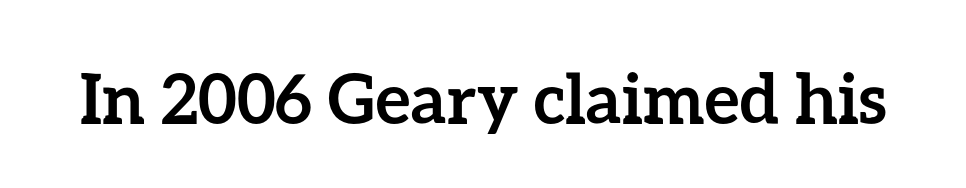
Q: Is the text bold? A: Yes.
Q: Is the text italic (slanted)? A: No, it is upright.
Q: Is the text underlined? A: No.
Q: Is the spacing between letters normal or unusually wide? A: Normal.
Q: Width (condensed, normal, or wide)? A: Normal.
Q: Stroke contrast? A: Low.
Q: x-height? A: Medium.
Q: Monospaced? A: No.
